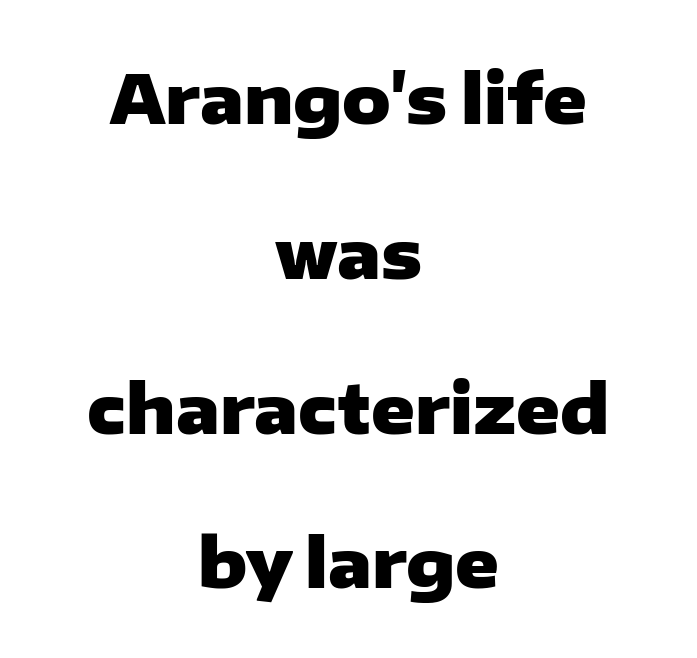
Q: Is the text bold? A: Yes.
Q: Is the text italic (slanted)? A: No, it is upright.
Q: Is the typeface a serif or a sans-serif typeface? A: Sans-serif.
Q: Is the text underlined? A: No.
Q: How is the paragraph aligned? A: Centered.
Q: Is the spacing between letters normal or unusually wide? A: Normal.
Q: Is the spacing between lines tight, normal or loose? A: Loose.
Q: Width (condensed, normal, or wide)? A: Wide.
Q: Stroke contrast? A: Low.
Q: x-height? A: Medium.
Q: Monospaced? A: No.
